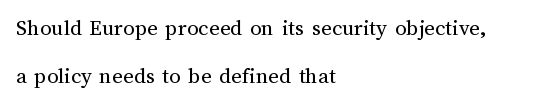
Q: Is the text bold? A: No.
Q: Is the text italic (slanted)? A: No, it is upright.
Q: Is the text underlined? A: No.
Q: How is the paragraph aligned? A: Left-aligned.
Q: Is the spacing between letters normal or unusually wide? A: Normal.
Q: Is the spacing between lines tight, normal or loose? A: Loose.
